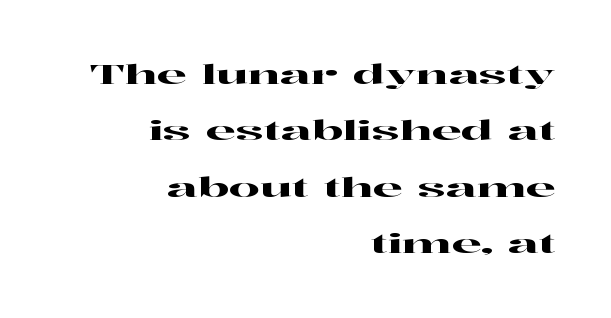
Q: Is the text italic (slanted)? A: No, it is upright.
Q: Is the text underlined? A: No.
Q: How is the paragraph aligned? A: Right-aligned.
Q: Is the spacing between letters normal or unusually wide? A: Normal.
Q: Is the spacing between lines tight, normal or loose? A: Loose.
